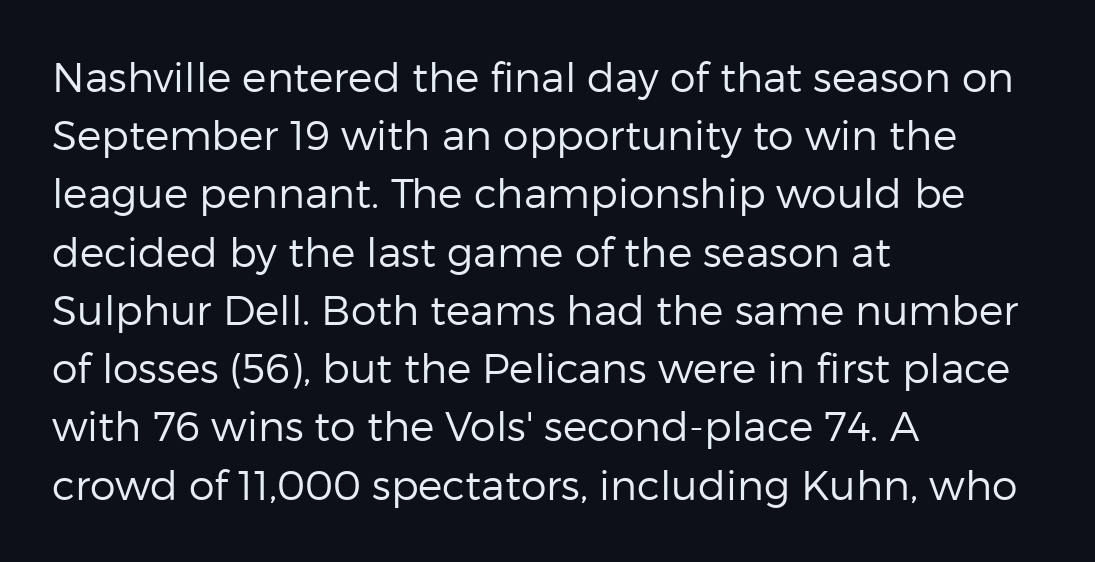
Q: Is the text bold? A: No.
Q: Is the text italic (slanted)? A: No, it is upright.
Q: Is the typeface a serif or a sans-serif typeface? A: Sans-serif.
Q: Is the text underlined? A: No.
Q: How is the paragraph aligned? A: Left-aligned.
Q: Is the spacing between letters normal or unusually wide? A: Normal.
Q: Is the spacing between lines tight, normal or loose? A: Normal.
Q: Width (condensed, normal, or wide)? A: Normal.
Q: Stroke contrast? A: Low.
Q: x-height? A: Medium.
Q: Monospaced? A: No.
